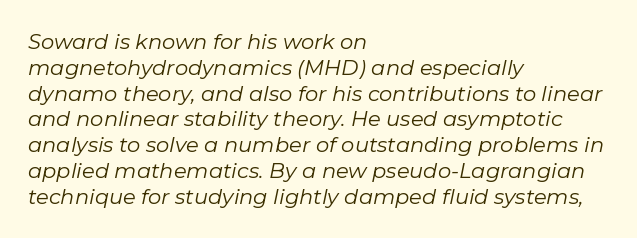
The space directly below the letters is spotless. Slanted lettering throughout. Teacher's note: observe the even left margin — that is flush-left alignment. Each stroke keeps to a modest, everyday thickness or less. A typesetter would call this zero additional tracking.
